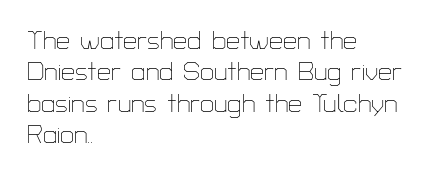
{"italic": "no", "bold": "no", "underline": "no", "align": "left", "line_spacing": "normal", "line_spacing_ratio": 1.26, "letter_spacing": "normal", "letter_spacing_em": 0.0, "glyph_px": 25}
